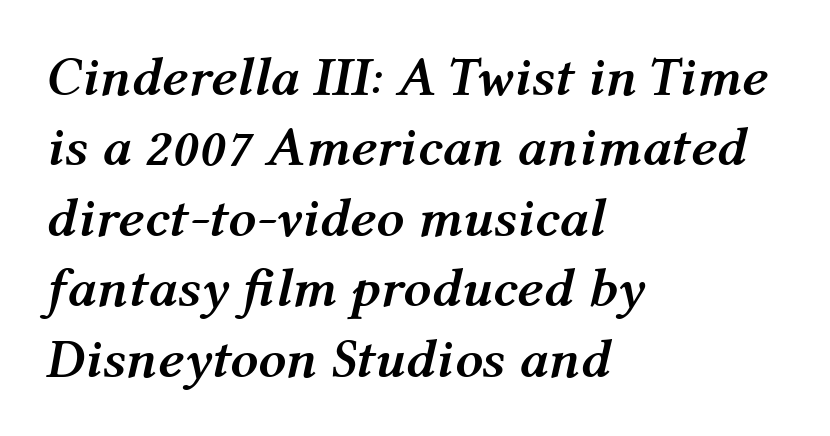
The space directly below the letters is spotless. Do the characters align in a grid? No, the font is proportional. Summary of vertical rhythm: regular, with standard interline spacing. Summary of weight: heavy, a full bold. Emphasis-style slanted type is in use. Nothing unusual about the tracking: characters are spaced as the font intends.
